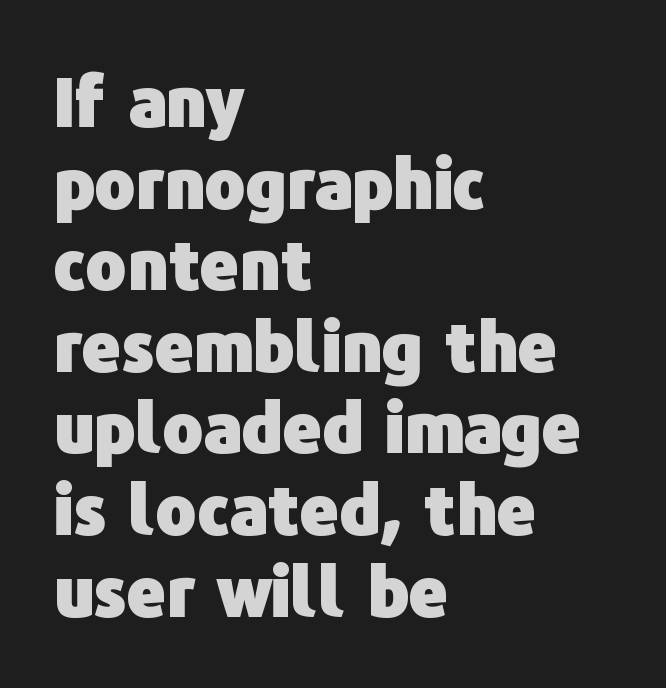
The lettering stays uniformly vertical, giving the passage a roman look. The tracking reads as untouched default to a designer's eye. Font category for this specimen: sans-serif. Looks like regular typesetting: each glyph gets only the width it needs. Lines of text with bare space underneath.
